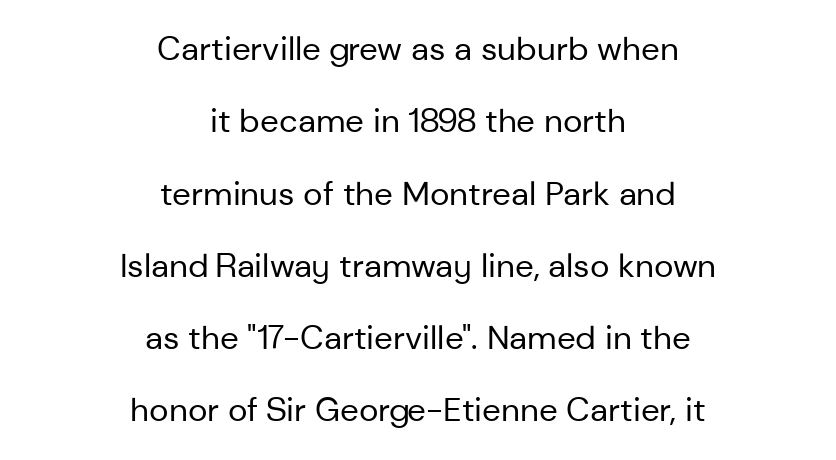
{"serif": "no", "italic": "no", "bold": "no", "weight": "regular", "width": "normal", "stroke_contrast": "low", "x_height": "medium", "monospaced": "no", "underline": "no", "align": "center", "line_spacing": "loose", "line_spacing_ratio": 2.19, "letter_spacing": "normal", "letter_spacing_em": 0.0, "glyph_px": 33}
